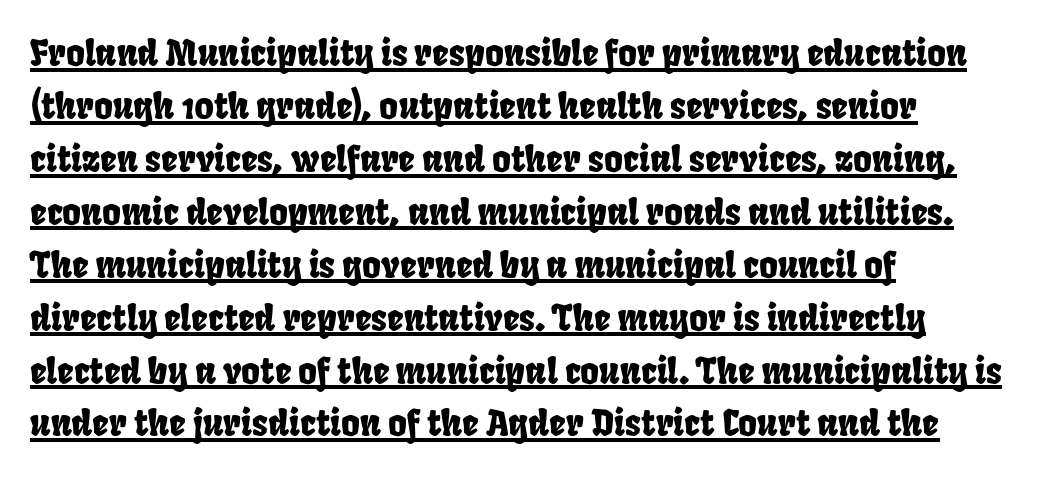
The image shows 36 px condensed sans-serif type; set left-aligned, normal line spacing (1.47x), normal letter spacing, underlined; low stroke contrast and a large x-height.
